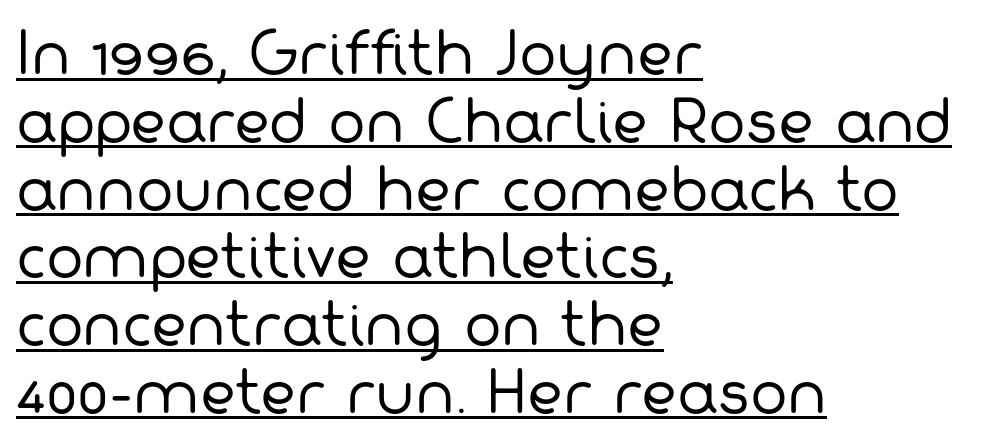
The image shows 56 px regular-weight sans-serif type; set left-aligned, line spacing 1.21x, normal letter spacing, underlined; low stroke contrast and a medium x-height.
